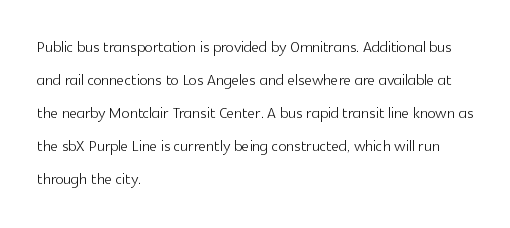
No italicization has been applied; the sample stays upright. This rendering features lettering with no underline. Summary of weight: not heavy and not bold. The typesetter chose a ragged-right arrangement here. The vertical gap from one line to the next is medium.
